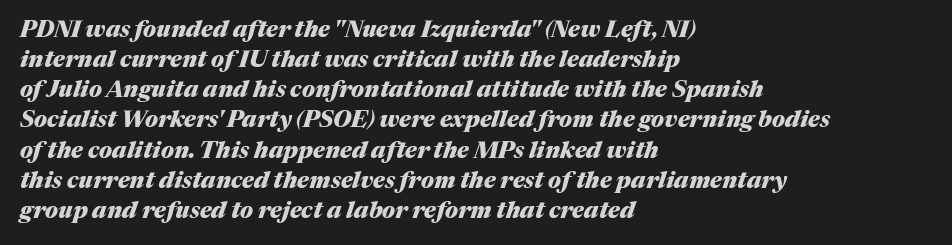
The line texture is even and compact thanks to regular tracking. Interline gaps are of average width in this sample. I'd describe the lettering as bold — thick and assertive. The passage shown leans; its letterforms are oblique. The baseline area is clear. The typesetter chose a ragged-right arrangement here.
